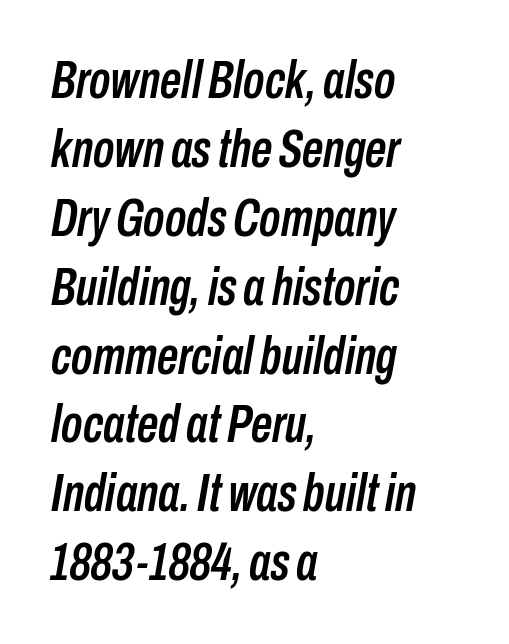
{"italic": "yes", "lean": "right", "slant_degrees": 10, "width": "condensed", "stroke_contrast": "low", "x_height": "medium", "monospaced": "no", "underline": "no", "align": "left", "line_spacing": "normal", "line_spacing_ratio": 1.3, "letter_spacing": "normal", "letter_spacing_em": 0.0, "glyph_px": 53}
